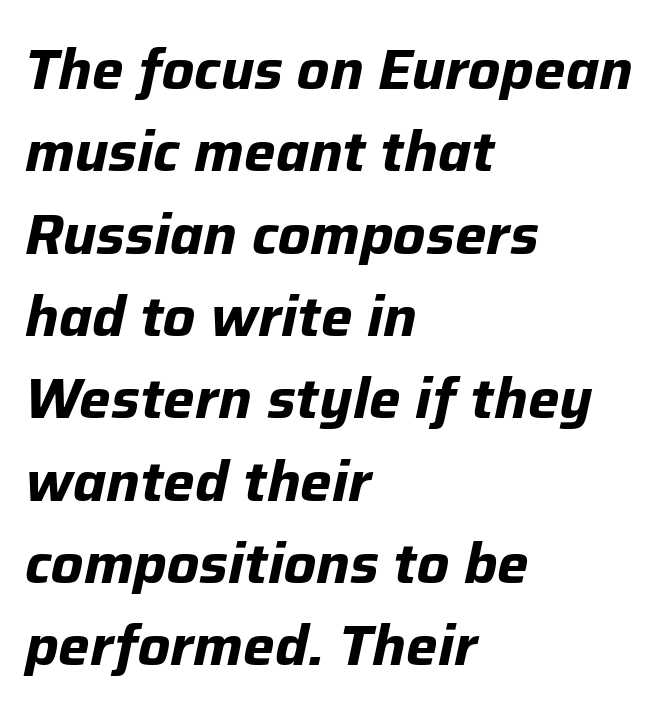
The image shows 56 px bold type, italic (leaning right); set left-aligned, normal line spacing (1.47x), normal letter spacing, not underlined; low stroke contrast and a medium x-height.
